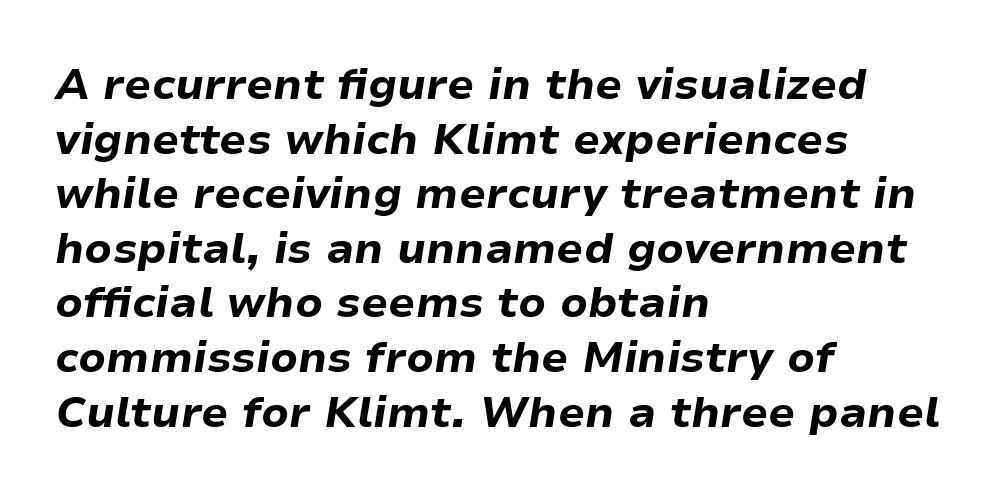
Leftover space on each line is placed entirely after the last word. The line-height multiplier appears to be the usual default. Characters follow at the spacing the type designer built in. The area under the type is left untouched. The letters advance in unequal steps, a hallmark of proportional type.
